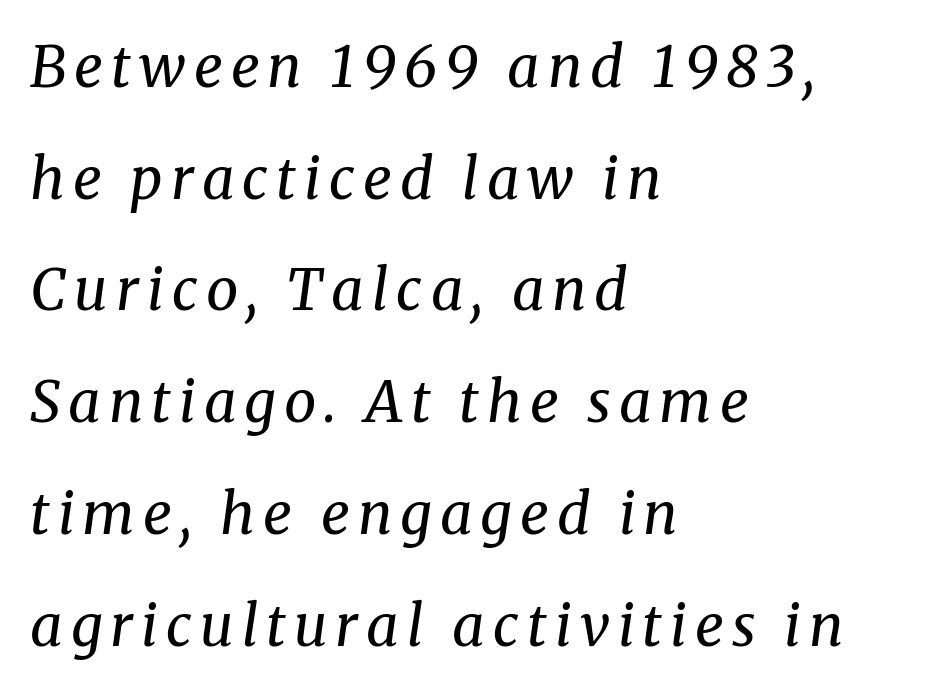
Q: Is the text bold? A: No.
Q: Is the text italic (slanted)? A: Yes, it leans right by about 8 degrees.
Q: Is the typeface a serif or a sans-serif typeface? A: Serif.
Q: Is the text underlined? A: No.
Q: How is the paragraph aligned? A: Left-aligned.
Q: Is the spacing between lines tight, normal or loose? A: Loose.
Q: Width (condensed, normal, or wide)? A: Normal.
Q: Stroke contrast? A: Medium.
Q: x-height? A: Medium.
Q: Monospaced? A: No.
